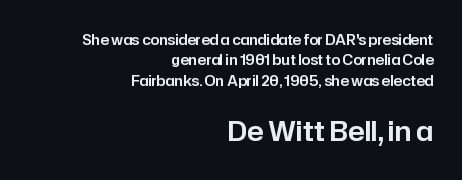
The image shows 27 px text type, upright; set right-aligned, normal line spacing (1.45x), normal letter spacing, not underlined; the second (bottom) block is 1.93x larger.
